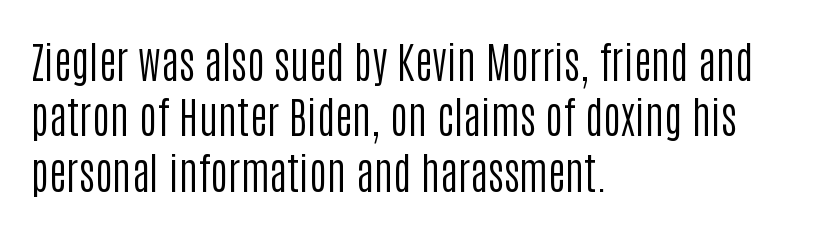
The image shows 43 px regular-weight, condensed sans-serif type, upright; set left-aligned, normal line spacing (1.29x), normal letter spacing, not underlined; low stroke contrast and a large x-height.
